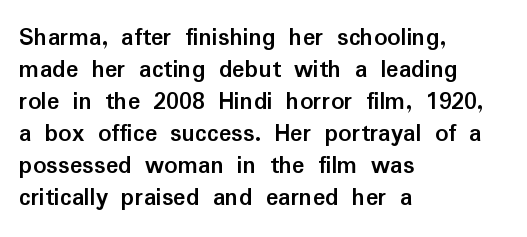
Alignment: flush left. A clean baseline with only descenders dipping below it. Vertical strokes here are truly vertical. Every letter is thick-stroked: bold, no question. A typesetter would call this zero additional tracking.
